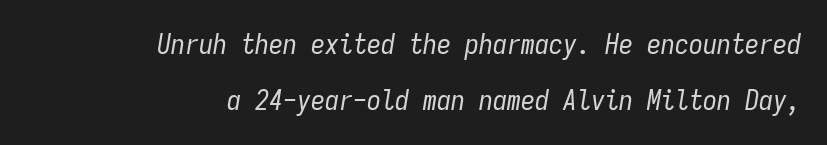
Q: Is the text bold? A: No.
Q: Is the text italic (slanted)? A: Yes, it leans right by about 9 degrees.
Q: Is the text underlined? A: No.
Q: How is the paragraph aligned? A: Right-aligned.
Q: Is the spacing between letters normal or unusually wide? A: Normal.
Q: Is the spacing between lines tight, normal or loose? A: Loose.
Q: Width (condensed, normal, or wide)? A: Condensed.
Q: Stroke contrast? A: Low.
Q: x-height? A: Medium.
Q: Monospaced? A: Yes.
